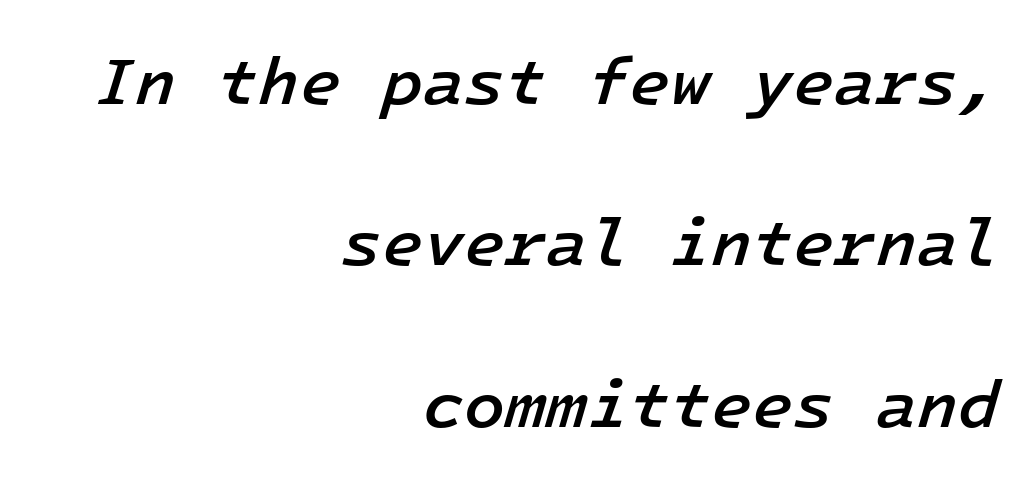
Q: Is the text bold? A: Semi-bold.
Q: Is the text italic (slanted)? A: Yes, it leans right by about 16 degrees.
Q: Is the text underlined? A: No.
Q: How is the paragraph aligned? A: Right-aligned.
Q: Is the spacing between letters normal or unusually wide? A: Normal.
Q: Is the spacing between lines tight, normal or loose? A: Loose.
Q: Width (condensed, normal, or wide)? A: Normal.
Q: Stroke contrast? A: Low.
Q: x-height? A: Medium.
Q: Monospaced? A: Yes.
